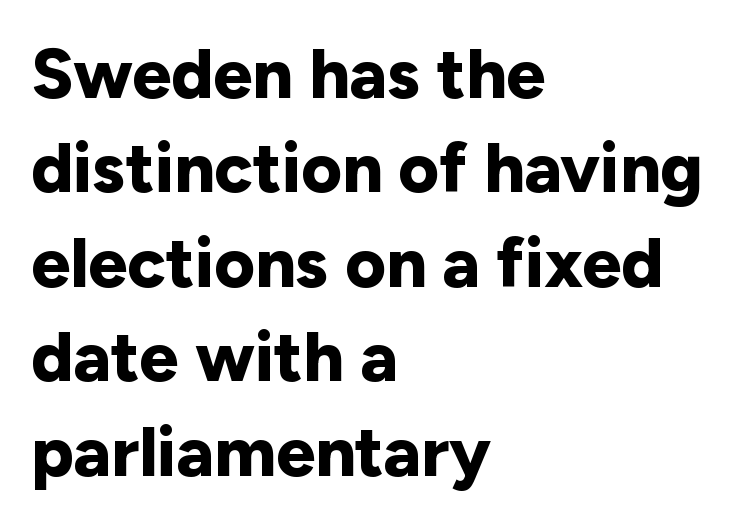
The line-height multiplier appears to be the usual default. This is sans-serif lettering, the kind often seen on screens and signage. The rendering keeps characters at their native spacing. The lines are quadded left. This sample has the flowing, uneven cadence of proportional lettering.
